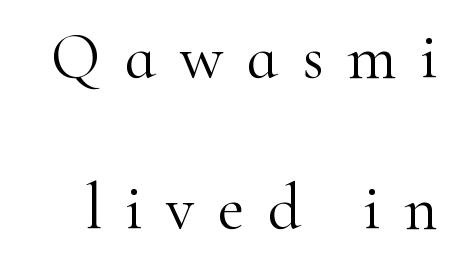
Note the varied advance widths — an 'i' is clearly narrower than an 'm'. Characters follow at a spacing far wider than the type designer built in. Rows of type keep a wide berth in the vertical direction. No word sits above an underline.
